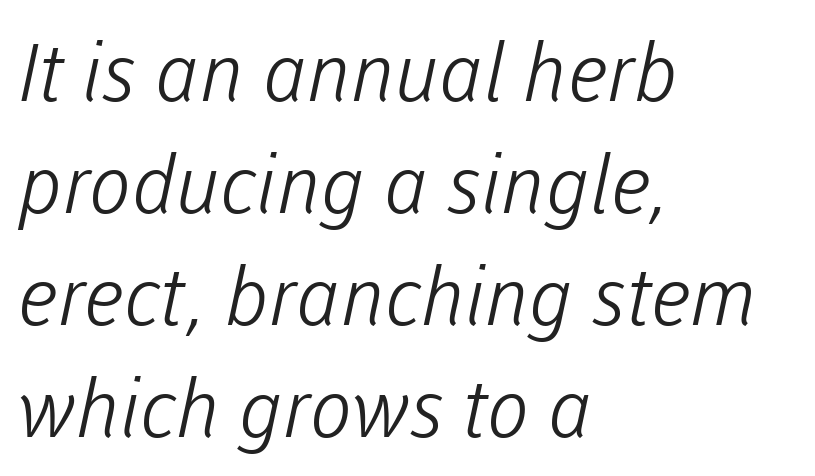
Type without underlining. What's the leading like? Ordinary, nothing unusual. Check where the strokes stop: nothing finishes them off — pure sans. The line texture is even and compact thanks to regular tracking. The paragraph shown leans on its left margin. Ink coverage per letter is moderate at most.
